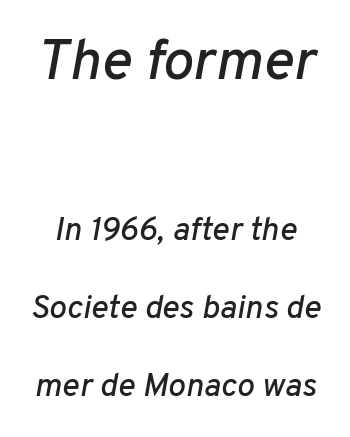
Descender tails drop into unmarked territory. The composition opens big and finishes small. You can tell it's italic because the verticals aren't actually vertical. Line spacing here is loose. Characters follow at the spacing the type designer built in. Character widths vary here, with narrow letters taking less room than wide ones.
